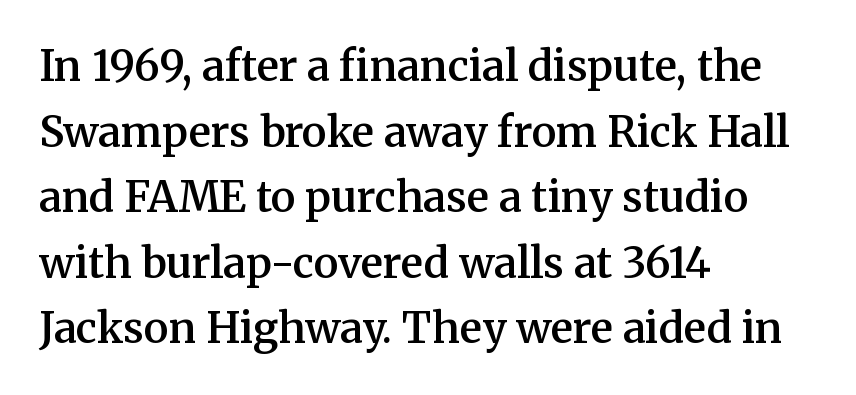
The image shows 42 px semibold serif type, upright; set left-aligned, normal line spacing (1.56x), normal letter spacing, not underlined; medium stroke contrast and a medium x-height.
